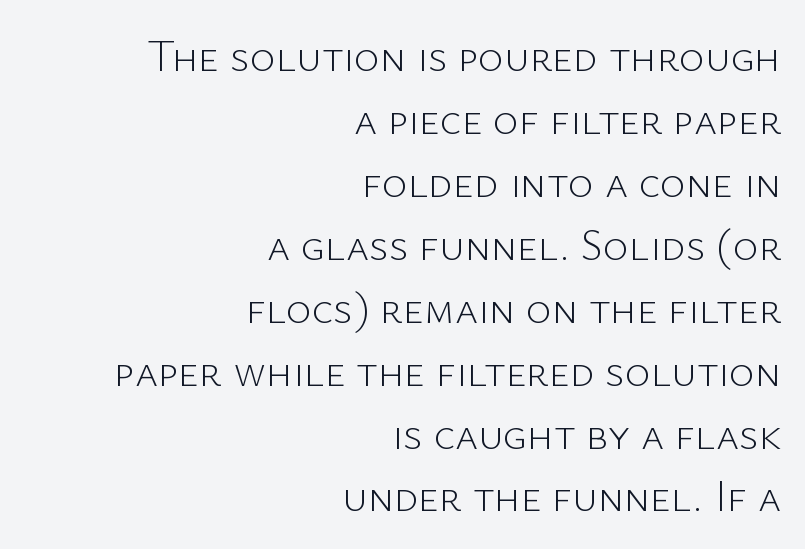
Leading matches the norm, producing a regular column. The rendering uses natural spacing where letterforms have individual widths. The specimen omits any rule beneath the text block's lines. The rendering anchors every line to the right-hand side. To sum up the face: it is a sans, with no serifs.
